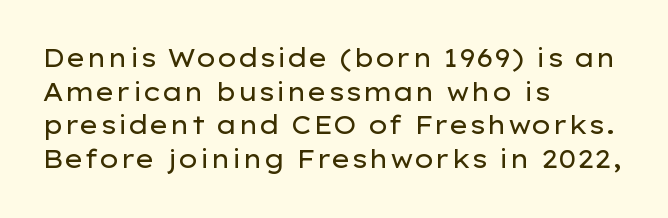
{"italic": "no", "bold": "no", "underline": "no", "align": "left", "line_spacing": "normal", "line_spacing_ratio": 1.35, "letter_spacing": "normal", "letter_spacing_em": 0.0, "glyph_px": 25}
